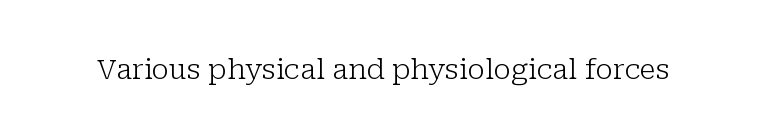
{"serif": "yes", "italic": "no", "bold": "no", "weight": "light", "width": "normal", "stroke_contrast": "low", "x_height": "medium", "monospaced": "no", "underline": "no", "letter_spacing": "normal", "letter_spacing_em": 0.0, "glyph_px": 28}
